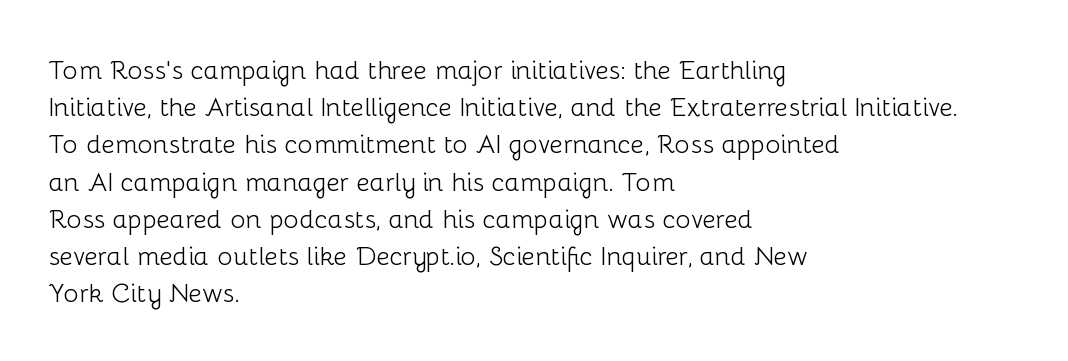
Q: Is the text bold? A: No.
Q: Is the text italic (slanted)? A: No, it is upright.
Q: Is the text underlined? A: No.
Q: How is the paragraph aligned? A: Left-aligned.
Q: Is the spacing between letters normal or unusually wide? A: Normal.
Q: Is the spacing between lines tight, normal or loose? A: Normal.
